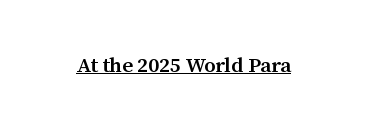
{"italic": "no", "bold": "semi", "underline": "yes", "letter_spacing": "normal", "letter_spacing_em": 0.0, "glyph_px": 21}
